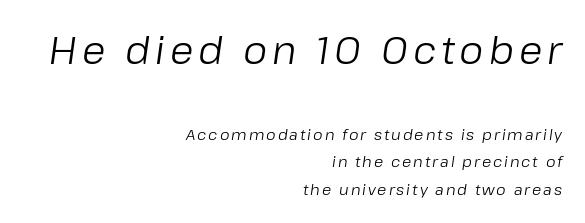
Q: Is the text bold? A: No.
Q: Is the text italic (slanted)? A: Yes, it leans right by about 8 degrees.
Q: Is the text underlined? A: No.
Q: How is the paragraph aligned? A: Right-aligned.
Q: Which block of text is set in a larger size, the first (top) or the second (bottom)? A: The first (top) one.
Q: Width (condensed, normal, or wide)? A: Normal.
Q: Stroke contrast? A: Low.
Q: x-height? A: Medium.
Q: Monospaced? A: No.
